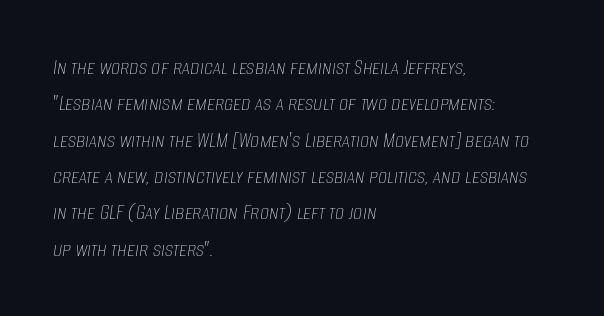
Q: Is the text bold? A: No.
Q: Is the text italic (slanted)? A: Yes, it leans right by about 8 degrees.
Q: Is the text underlined? A: No.
Q: How is the paragraph aligned? A: Left-aligned.
Q: Is the spacing between letters normal or unusually wide? A: Normal.
Q: Is the spacing between lines tight, normal or loose? A: Normal.
